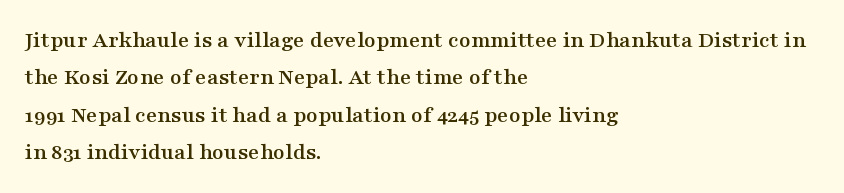
{"italic": "no", "underline": "no", "align": "left", "line_spacing": "normal", "line_spacing_ratio": 1.56, "letter_spacing": "normal", "letter_spacing_em": 0.0, "glyph_px": 24}
